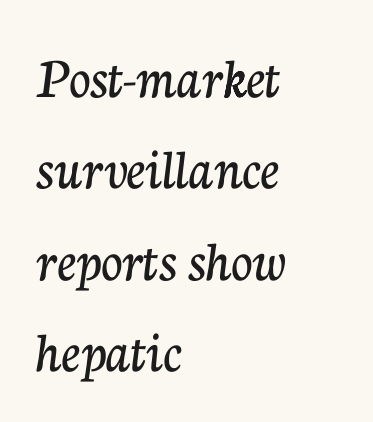
The image shows 59 px serif type; set left-aligned, normal line spacing (1.55x), normal letter spacing, not underlined; low stroke contrast and a medium x-height.
